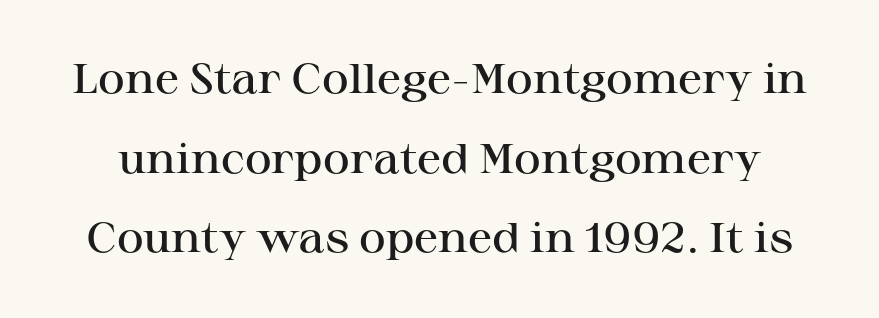
The rendering uses natural spacing where letterforms have individual widths. Characters remain perfectly vertical along every line. Does the leading feel generous? Absolutely, it's lavish. Words float on clear page, feet unadorned.
